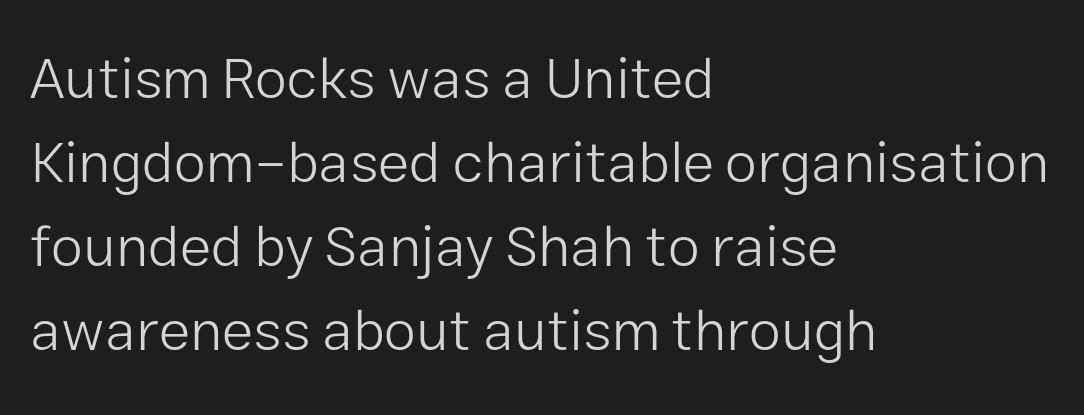
The image shows 58 px light sans-serif type, upright; set left-aligned, normal line spacing (1.45x), normal letter spacing, not underlined; low stroke contrast and a medium x-height.
